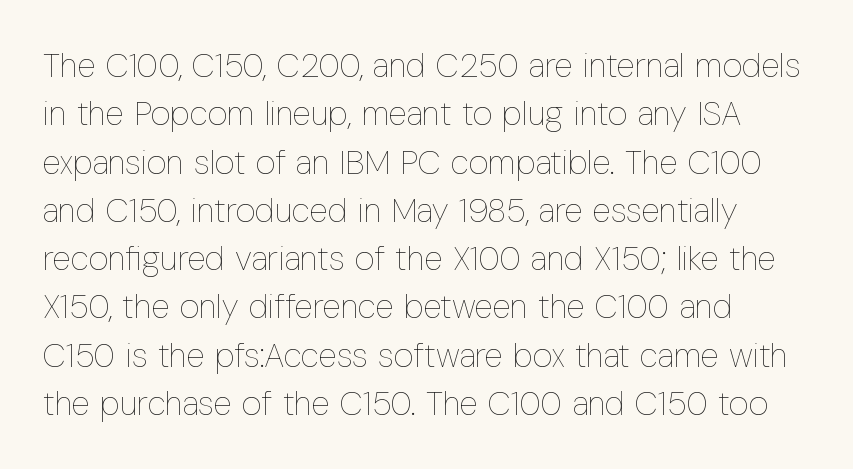
Q: Is the text bold? A: No.
Q: Is the text italic (slanted)? A: No, it is upright.
Q: Is the text underlined? A: No.
Q: How is the paragraph aligned? A: Left-aligned.
Q: Is the spacing between letters normal or unusually wide? A: Normal.
Q: Is the spacing between lines tight, normal or loose? A: Normal.
Q: Width (condensed, normal, or wide)? A: Condensed.
Q: Stroke contrast? A: Low.
Q: x-height? A: Medium.
Q: Monospaced? A: No.
